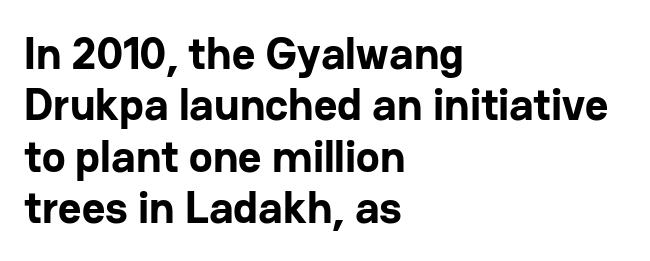
Q: Is the text bold? A: Yes.
Q: Is the text italic (slanted)? A: No, it is upright.
Q: Is the typeface a serif or a sans-serif typeface? A: Sans-serif.
Q: Is the text underlined? A: No.
Q: How is the paragraph aligned? A: Left-aligned.
Q: Is the spacing between letters normal or unusually wide? A: Normal.
Q: Is the spacing between lines tight, normal or loose? A: Tight.
Q: Width (condensed, normal, or wide)? A: Normal.
Q: Stroke contrast? A: Low.
Q: x-height? A: Medium.
Q: Monospaced? A: No.
